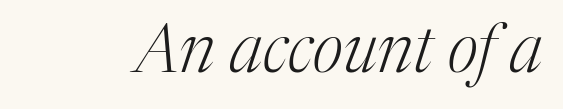
{"serif": "yes", "italic": "yes", "lean": "right", "slant_degrees": 17, "bold": "no", "weight": "light", "width": "normal", "stroke_contrast": "medium", "x_height": "medium", "monospaced": "no", "underline": "no", "letter_spacing": "normal", "letter_spacing_em": 0.0, "glyph_px": 66}
